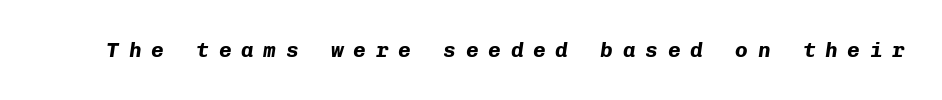
Typesetter's note: full bold, strokes at maximum text heaviness. This rendering features lettering with no underline. Is the type slanted? Yes — the strokes lean at a clear angle. The letterforms stand isolated, each surrounded by extra space.
